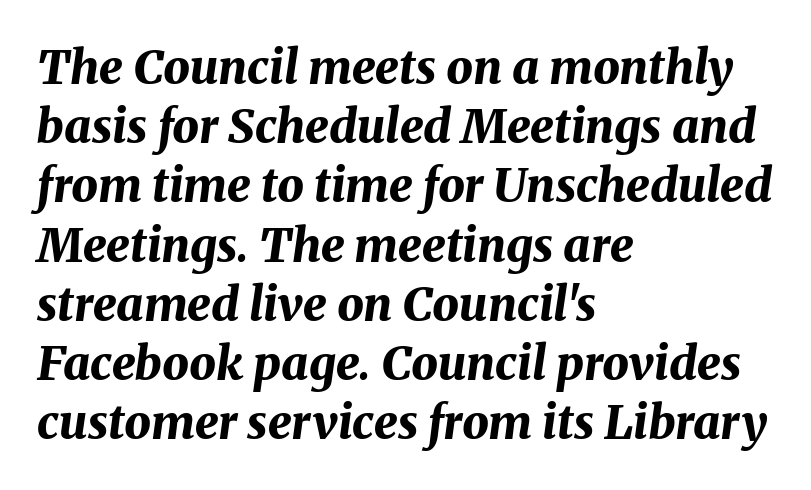
{"italic": "yes", "lean": "right", "slant_degrees": 8, "bold": "yes", "weight": "bold", "width": "normal", "stroke_contrast": "medium", "x_height": "medium", "monospaced": "no", "underline": "no", "align": "left", "line_spacing": "normal", "line_spacing_ratio": 1.26, "letter_spacing": "normal", "letter_spacing_em": 0.0, "glyph_px": 47}
